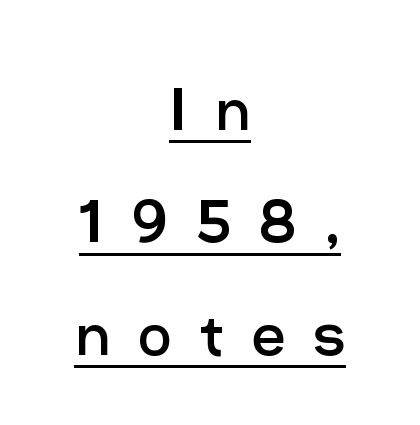
Q: Is the text bold? A: No.
Q: Is the text italic (slanted)? A: No, it is upright.
Q: Is the typeface a serif or a sans-serif typeface? A: Sans-serif.
Q: Is the text underlined? A: Yes.
Q: How is the paragraph aligned? A: Centered.
Q: Is the spacing between letters normal or unusually wide? A: Unusually wide.
Q: Is the spacing between lines tight, normal or loose? A: Normal.
Q: Width (condensed, normal, or wide)? A: Normal.
Q: Stroke contrast? A: Low.
Q: x-height? A: Medium.
Q: Monospaced? A: No.
